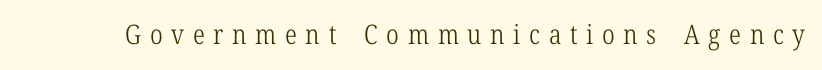
Underline: absent. Nope, not italic — everything's standing straight. Weight: in the light-to-regular range. The line texture is sparse and dotted thanks to wide tracking.
